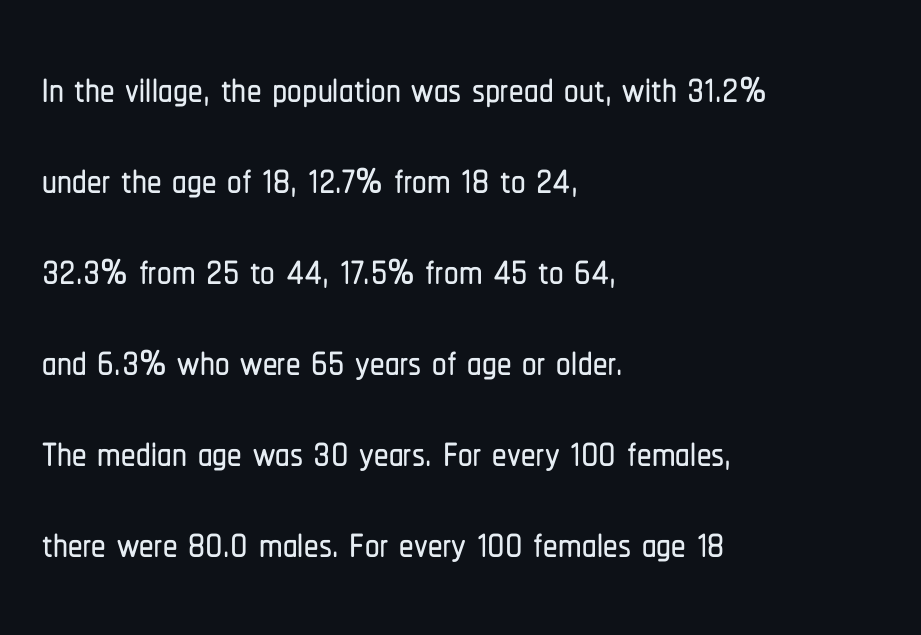
Check where the strokes stop: nothing finishes them off — pure sans. The axis of the letterforms is exactly vertical. No extra tracking has been applied to these lines. The paragraph has a hard left edge and a soft right edge.
